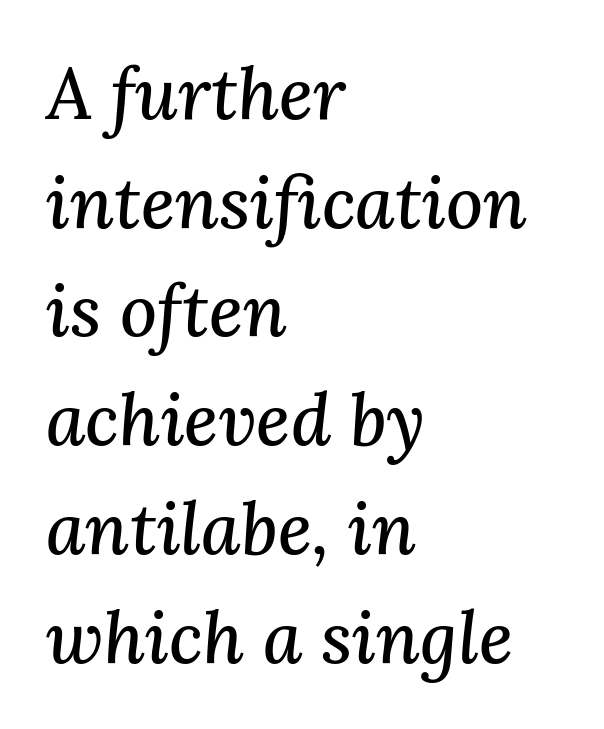
The image shows 72 px serif type, italic (leaning right); set left-aligned, normal line spacing (1.51x), normal letter spacing, not underlined; medium stroke contrast and a medium x-height.
